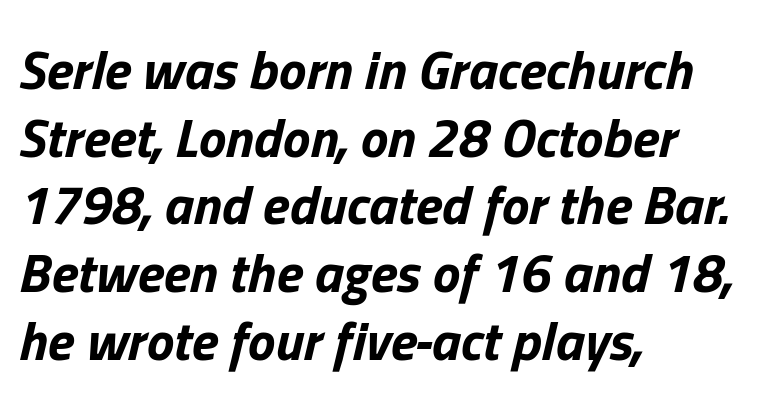
{"italic": "yes", "lean": "right", "slant_degrees": 13, "bold": "yes", "weight": "bold", "width": "normal", "stroke_contrast": "low", "x_height": "medium", "monospaced": "no", "underline": "no", "align": "left", "line_spacing_ratio": 1.23, "letter_spacing": "normal", "letter_spacing_em": 0.0, "glyph_px": 55}
